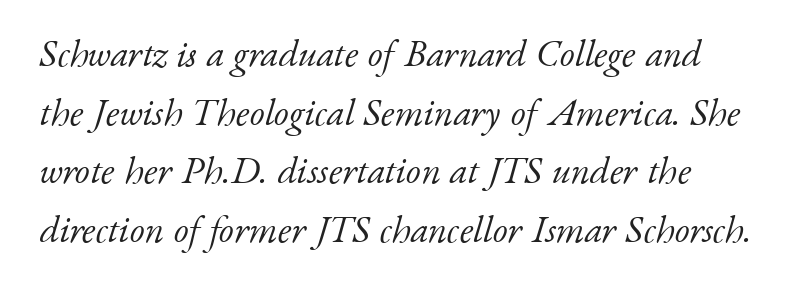
The image shows 38 px light serif type, italic (leaning right); set normal line spacing (1.54x), normal letter spacing, not underlined; low stroke contrast and a small x-height.
